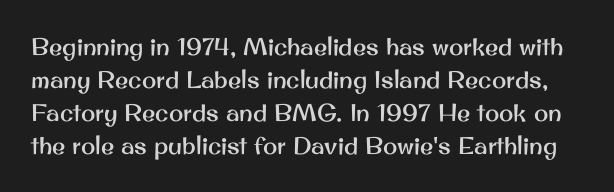
The image shows 24 px text type, upright; set normal line spacing (1.37x), normal letter spacing, not underlined.
